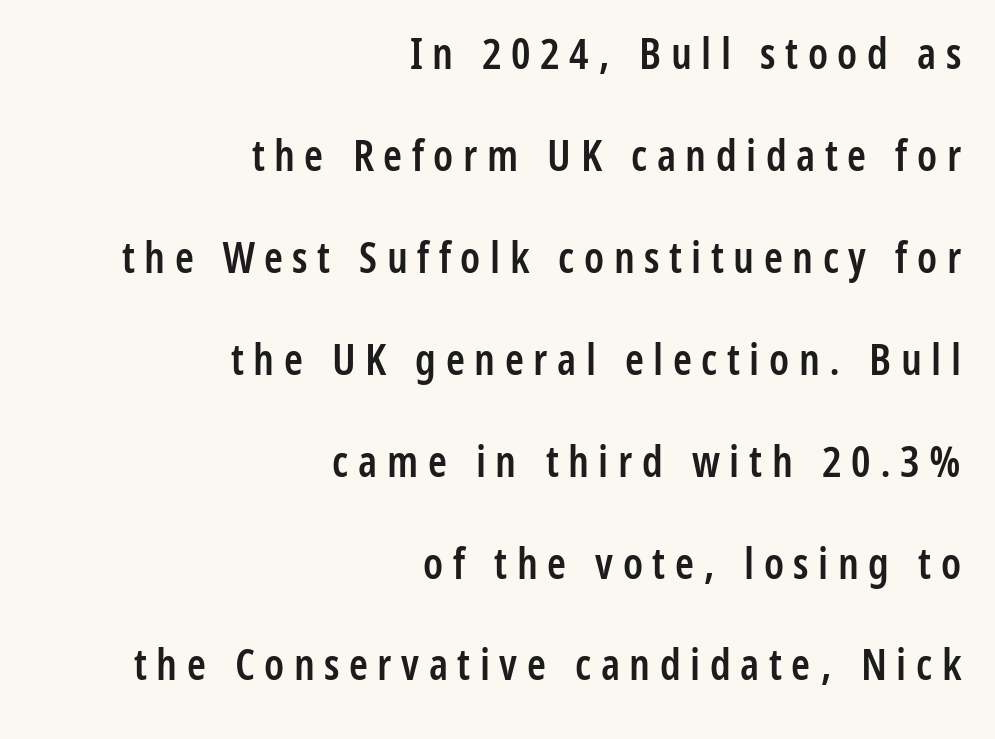
{"serif": "no", "italic": "no", "bold": "semi", "weight": "semibold", "width": "condensed", "stroke_contrast": "low", "x_height": "medium", "monospaced": "no", "underline": "no", "align": "right", "line_spacing": "loose", "line_spacing_ratio": 2.37, "letter_spacing": "wide", "letter_spacing_em": 0.22, "glyph_px": 43}
